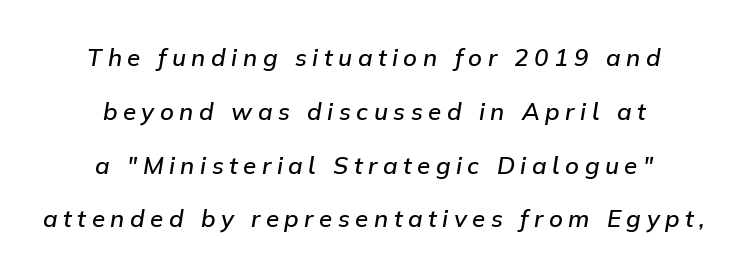
The image shows 24 px text type, italic (leaning right); set centered, loose line spacing (2.24x), unusually wide letter spacing (+0.23 em), not underlined.
